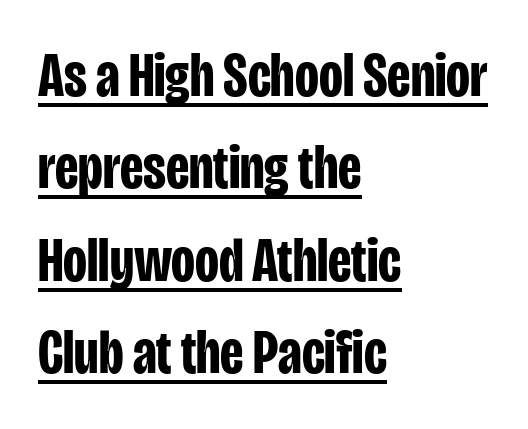
The image shows 62 px bold, condensed sans-serif type, upright; set left-aligned, normal line spacing (1.49x), normal letter spacing, underlined; low stroke contrast and a large x-height.
